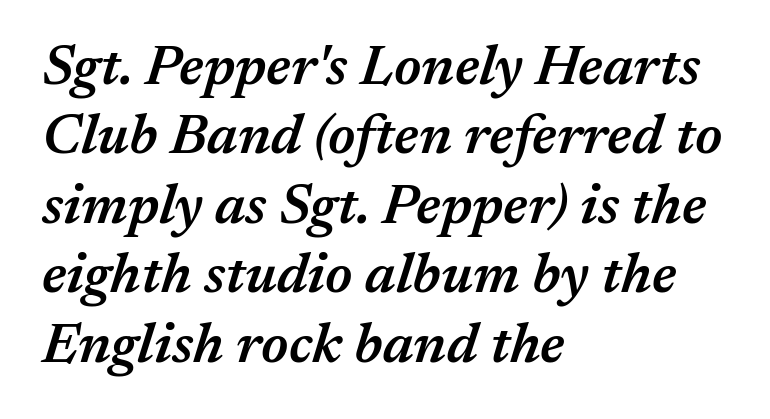
The image shows 56 px semibold type, italic (leaning right); set left-aligned, line spacing 1.24x, normal letter spacing, not underlined; medium stroke contrast and a medium x-height.
